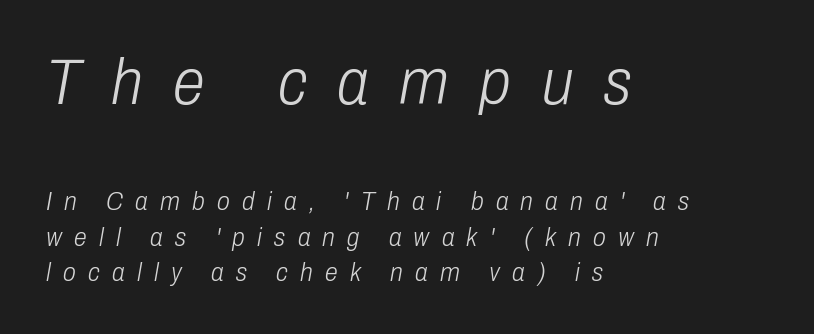
{"italic": "yes", "lean": "right", "slant_degrees": 10, "bold": "no", "weight": "light", "width": "condensed", "stroke_contrast": "low", "x_height": "medium", "monospaced": "no", "underline": "no", "align": "left", "line_spacing": "normal", "line_spacing_ratio": 1.37, "letter_spacing": "wide", "letter_spacing_em": 0.47, "larger_block": "first", "size_ratio": 2.5, "glyph_px": 65}
